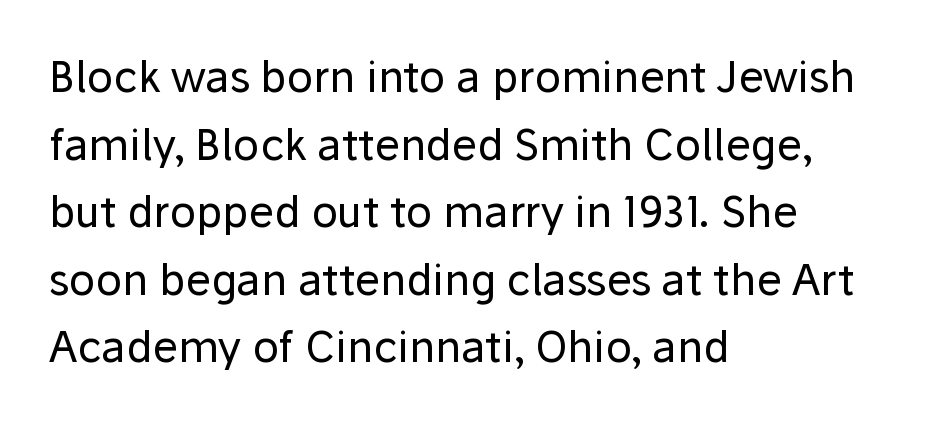
Caption: multi-line text, flush left, ragged right. A typesetter would call this proportional, since set widths differ per character. The space beneath each line is pristine and unruled. The lettering holds an erect, upright posture throughout. Caption: standard tracking, unaltered. The weight would be labelled regular, book, light, or lighter still.
